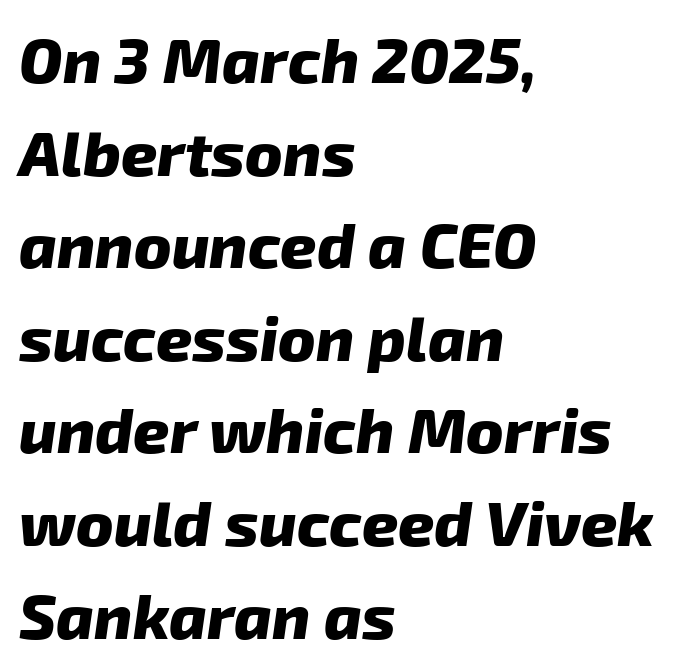
The image shows 63 px heavy sans-serif type; set left-aligned, normal line spacing (1.47x), normal letter spacing, not underlined; low stroke contrast and a medium x-height.
